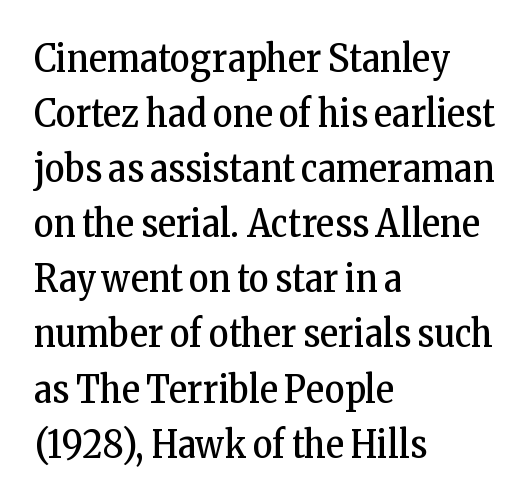
{"serif": "yes", "italic": "no", "bold": "no", "weight": "regular", "width": "condensed", "stroke_contrast": "low", "x_height": "medium", "monospaced": "no", "underline": "no", "align": "left", "line_spacing": "normal", "line_spacing_ratio": 1.45, "letter_spacing": "normal", "letter_spacing_em": 0.0, "glyph_px": 38}
